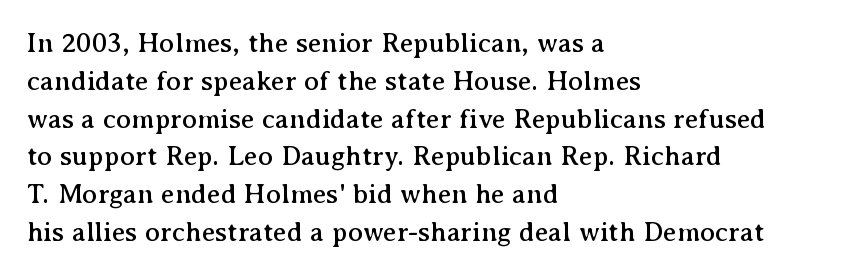
A normal amount of white space separates one row of letters from the next. The letterforms sit shoulder to shoulder at normal distance. A clean baseline with only descenders dipping below it. If you drew a ruler down the left edge, every line would touch it.
